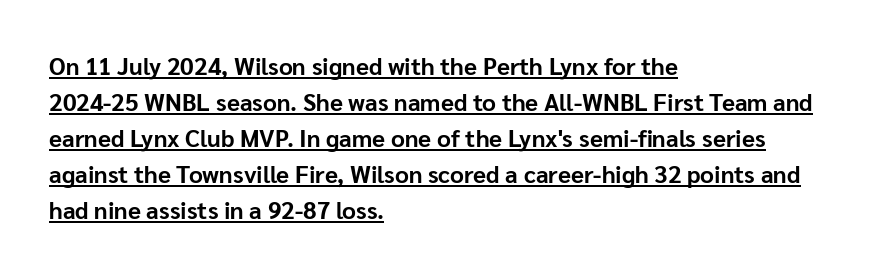
Rendered with straight, roman letterforms. In terms of letterspacing, this is plain default setting. The text block is weighted toward the left margin, trailing off unevenly rightward. Quick note: underline on. A dark, heavy texture on the line: the type is bold. The passage shown stacks its lines at a standard gap.
